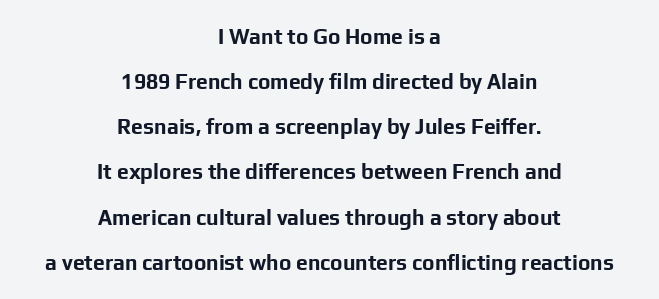
Every character sits straight up, as roman type does. Emphasis by weight is at full strength: bold. The vertical gap from one line to the next is large. The setting favours the middle, as headings and verse often do. The string is rendered with underlining switched off. Standard letterfit; no display-style spreading of the glyphs.
